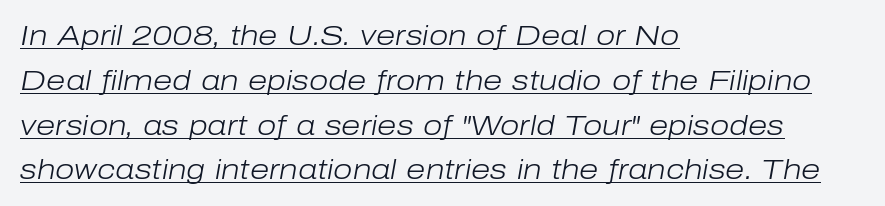
Q: Is the text bold? A: No.
Q: Is the text italic (slanted)? A: Yes, it leans right by about 10 degrees.
Q: Is the text underlined? A: Yes.
Q: How is the paragraph aligned? A: Left-aligned.
Q: Is the spacing between letters normal or unusually wide? A: Normal.
Q: Is the spacing between lines tight, normal or loose? A: Normal.
Q: Width (condensed, normal, or wide)? A: Normal.
Q: Stroke contrast? A: Low.
Q: x-height? A: Medium.
Q: Monospaced? A: No.
